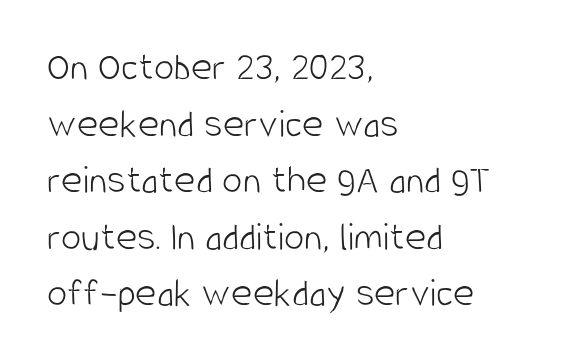
{"serif": "no", "italic": "no", "bold": "no", "weight": "light", "width": "condensed", "stroke_contrast": "low", "x_height": "large", "monospaced": "no", "underline": "no", "align": "left", "line_spacing": "normal", "line_spacing_ratio": 1.38, "letter_spacing": "normal", "letter_spacing_em": 0.0, "glyph_px": 41}
